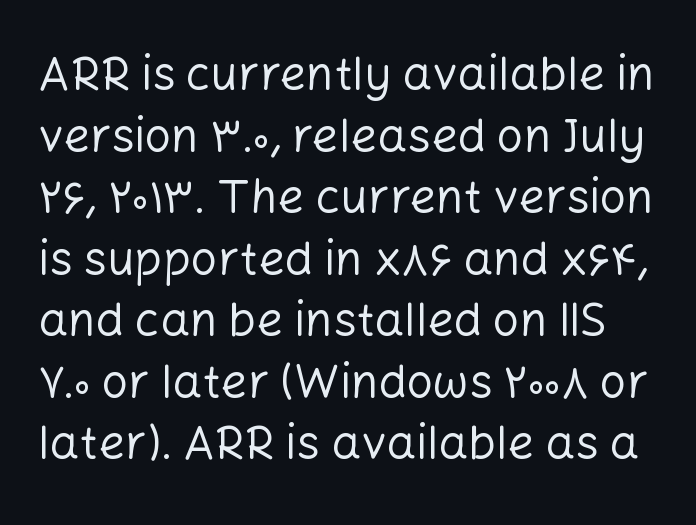
{"serif": "no", "italic": "no", "bold": "no", "weight": "regular", "width": "normal", "stroke_contrast": "low", "x_height": "medium", "monospaced": "no", "underline": "no", "line_spacing": "normal", "line_spacing_ratio": 1.31, "letter_spacing": "normal", "letter_spacing_em": 0.0, "glyph_px": 47}
